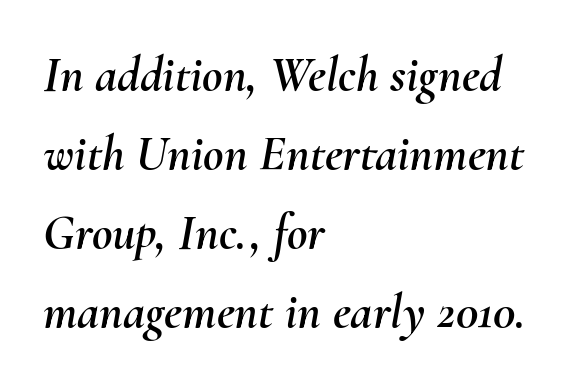
Q: Is the text italic (slanted)? A: Yes, it leans right by about 10 degrees.
Q: Is the text underlined? A: No.
Q: How is the paragraph aligned? A: Left-aligned.
Q: Is the spacing between letters normal or unusually wide? A: Normal.
Q: Is the spacing between lines tight, normal or loose? A: Normal.
Q: Width (condensed, normal, or wide)? A: Normal.
Q: Stroke contrast? A: Medium.
Q: x-height? A: Small.
Q: Monospaced? A: No.
